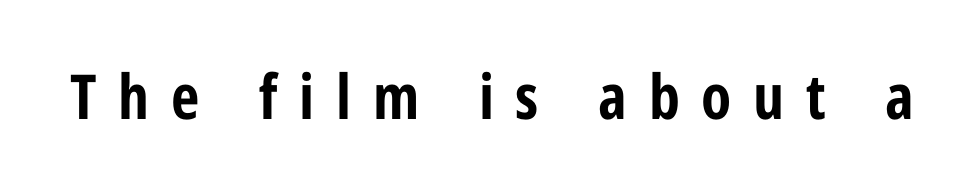
Q: Is the text bold? A: Yes.
Q: Is the text italic (slanted)? A: No, it is upright.
Q: Is the typeface a serif or a sans-serif typeface? A: Sans-serif.
Q: Is the text underlined? A: No.
Q: Is the spacing between letters normal or unusually wide? A: Unusually wide.
Q: Width (condensed, normal, or wide)? A: Condensed.
Q: Stroke contrast? A: Low.
Q: x-height? A: Medium.
Q: Monospaced? A: No.
